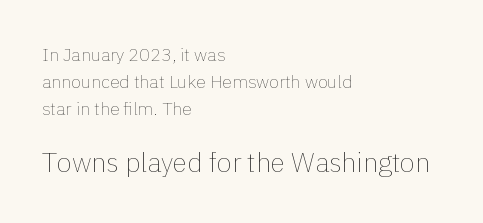
The image shows 27 px text type, upright; set left-aligned, normal line spacing (1.49x), normal letter spacing, not underlined; the second (bottom) block is 1.5x larger.
